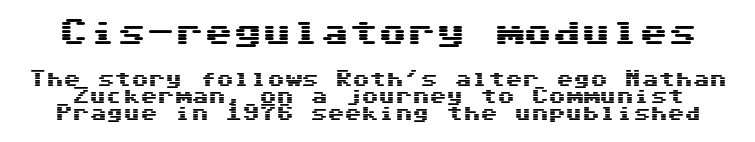
The image shows 29 px wide sans-serif type, upright, monospaced; set tight line spacing (1.02x), normal letter spacing, not underlined; the first (top) block is 1.71x larger; medium stroke contrast and a medium x-height.
